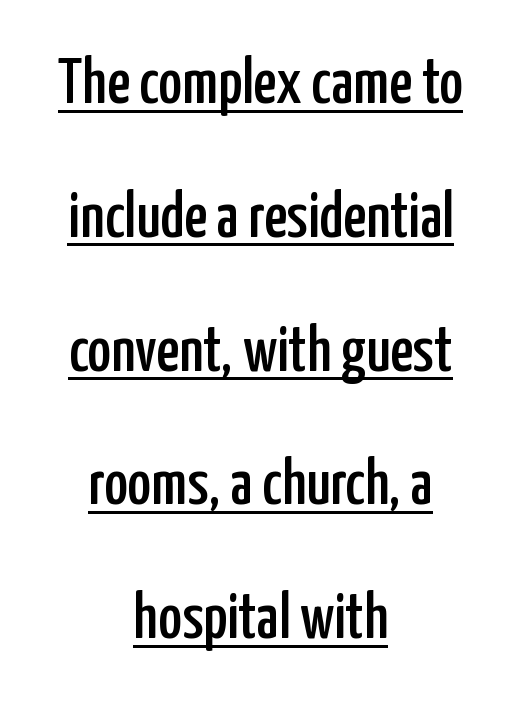
The string is rendered with underlining switched on. No extra tracking has been applied to these lines. In terms of posture, this sample is upright. The passage shown is typed in a proportional face where columns would drift.
